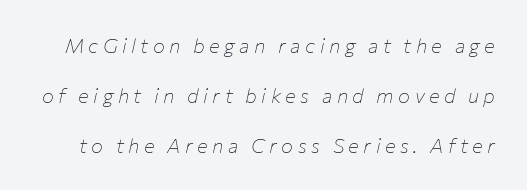
Q: Is the text bold? A: No.
Q: Is the text italic (slanted)? A: Yes, it leans right by about 12 degrees.
Q: Is the text underlined? A: No.
Q: Is the spacing between letters normal or unusually wide? A: Unusually wide.
Q: Is the spacing between lines tight, normal or loose? A: Loose.
